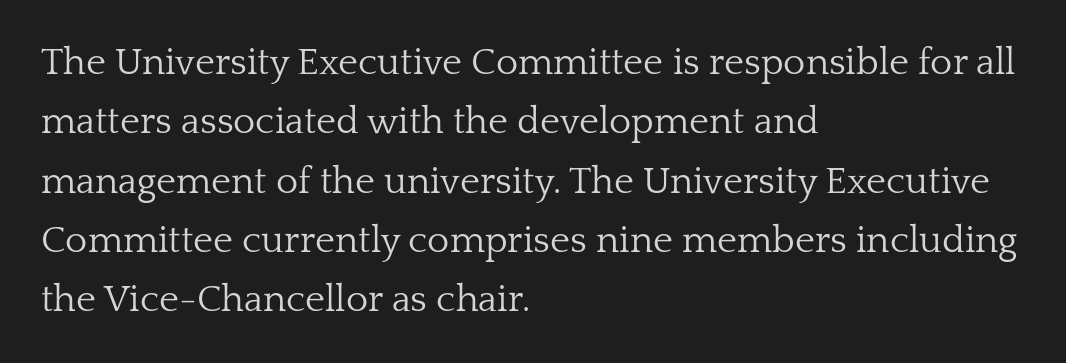
Q: Is the text bold? A: No.
Q: Is the text italic (slanted)? A: No, it is upright.
Q: Is the typeface a serif or a sans-serif typeface? A: Serif.
Q: Is the text underlined? A: No.
Q: How is the paragraph aligned? A: Left-aligned.
Q: Is the spacing between letters normal or unusually wide? A: Normal.
Q: Is the spacing between lines tight, normal or loose? A: Normal.
Q: Width (condensed, normal, or wide)? A: Normal.
Q: Stroke contrast? A: Low.
Q: x-height? A: Medium.
Q: Monospaced? A: No.
